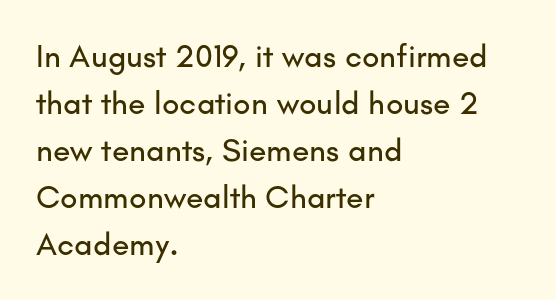
Leading: standard. Does extra space separate the letters? No, they use regular spacing. Decoration check: the copy has no underline. The paragraph shown leans on its left margin.
